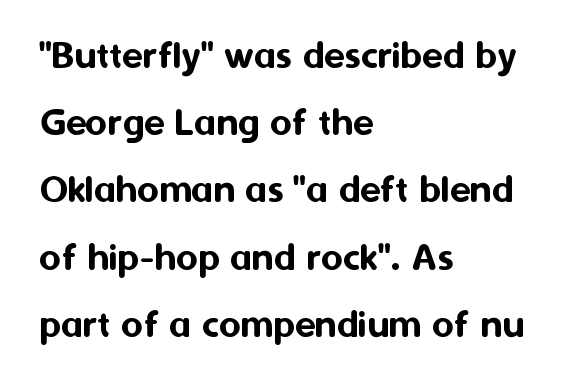
Q: Is the text italic (slanted)? A: No, it is upright.
Q: Is the typeface a serif or a sans-serif typeface? A: Sans-serif.
Q: Is the text underlined? A: No.
Q: How is the paragraph aligned? A: Left-aligned.
Q: Is the spacing between letters normal or unusually wide? A: Normal.
Q: Is the spacing between lines tight, normal or loose? A: Normal.
Q: Width (condensed, normal, or wide)? A: Normal.
Q: Stroke contrast? A: Medium.
Q: x-height? A: Medium.
Q: Monospaced? A: No.
